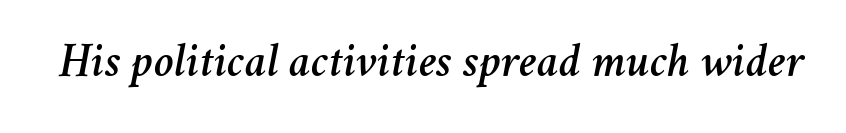
This is oblique type, the kind used for emphasis or titles. Honestly, there is no underline to notice here at all. What stands out about the letter spacing? Nothing — it is the standard amount. Spacing verdict: proportional, widths tailored to each character.
